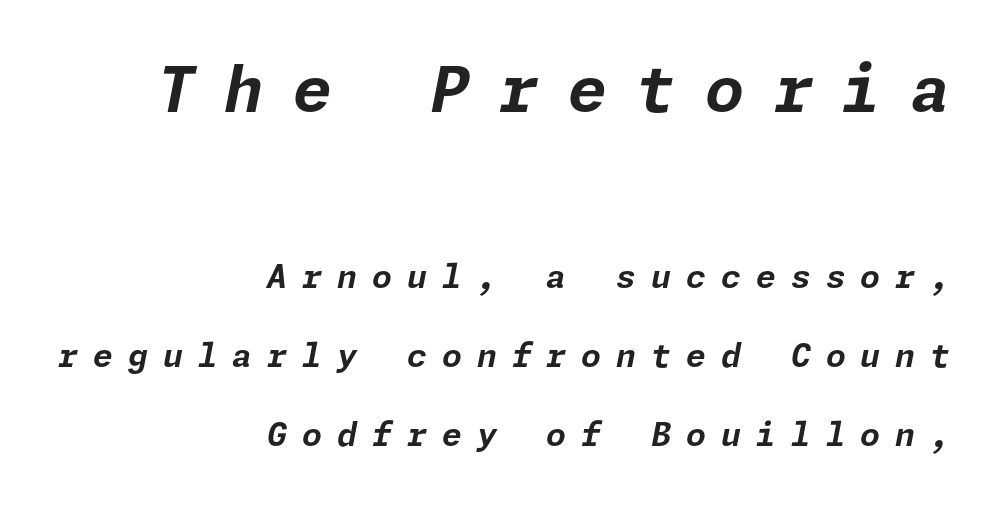
The image shows 63 px bold type, italic (leaning right); set right-aligned, loose line spacing (2.46x), unusually wide letter spacing (+0.47 em), not underlined; the first (top) block is 1.97x larger; low stroke contrast and a medium x-height.
